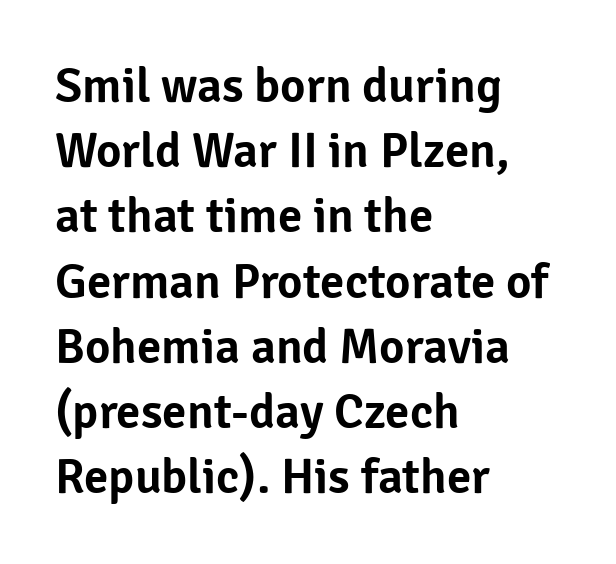
The image shows 49 px sans-serif type, upright; set left-aligned, normal line spacing (1.33x), normal letter spacing, not underlined; low stroke contrast and a medium x-height.
